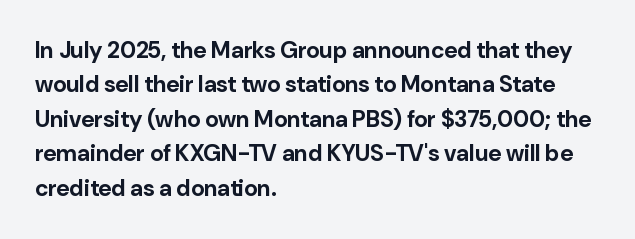
Q: Is the text bold? A: Yes.
Q: Is the text italic (slanted)? A: No, it is upright.
Q: Is the text underlined? A: No.
Q: How is the paragraph aligned? A: Left-aligned.
Q: Is the spacing between letters normal or unusually wide? A: Normal.
Q: Is the spacing between lines tight, normal or loose? A: Normal.
